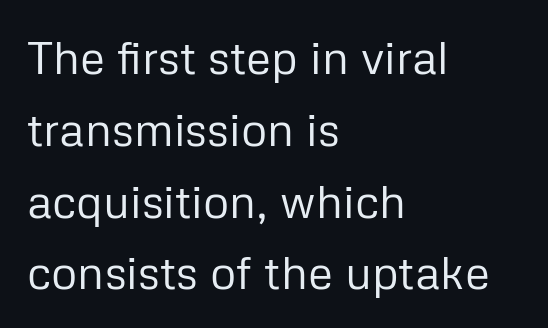
{"serif": "no", "italic": "no", "bold": "no", "weight": "regular", "width": "normal", "stroke_contrast": "low", "x_height": "medium", "monospaced": "no", "underline": "no", "align": "left", "line_spacing": "normal", "line_spacing_ratio": 1.56, "letter_spacing": "normal", "letter_spacing_em": 0.0, "glyph_px": 46}
